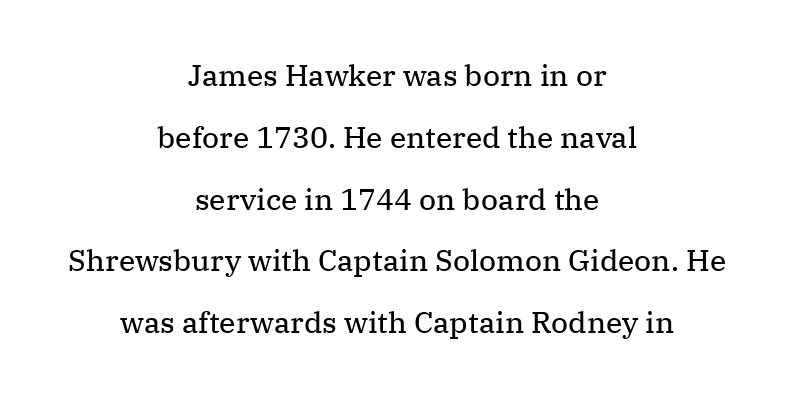
The image shows 30 px regular-weight serif type, upright; set centered, loose line spacing (2.06x), normal letter spacing, not underlined; medium stroke contrast and a medium x-height.
